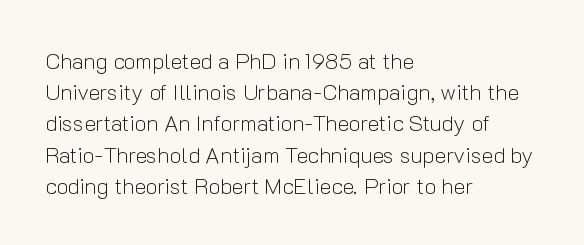
Every row of glyphs begins at an identical x-position on the left. The typesetting does not lean heavy: it is not bold. One glance says typical: line gaps are just what's usual. Underlining? Definitely not there.
